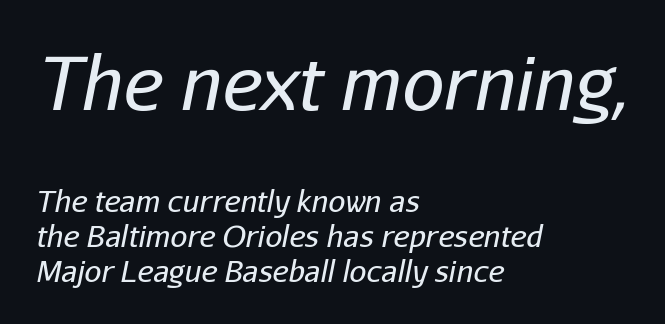
Is the type heavy? It reads as light-to-regular instead. These lines are rendered in a variable-pitch font. Top chunk: large. Bottom chunk: small. Bare-footed words on every line.
